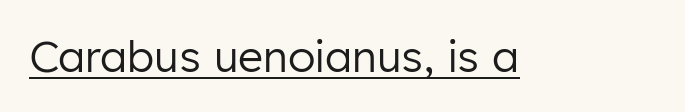
Q: Is the text bold? A: No.
Q: Is the text italic (slanted)? A: No, it is upright.
Q: Is the typeface a serif or a sans-serif typeface? A: Sans-serif.
Q: Is the text underlined? A: Yes.
Q: Is the spacing between letters normal or unusually wide? A: Normal.
Q: Width (condensed, normal, or wide)? A: Normal.
Q: Stroke contrast? A: Low.
Q: x-height? A: Medium.
Q: Monospaced? A: No.
